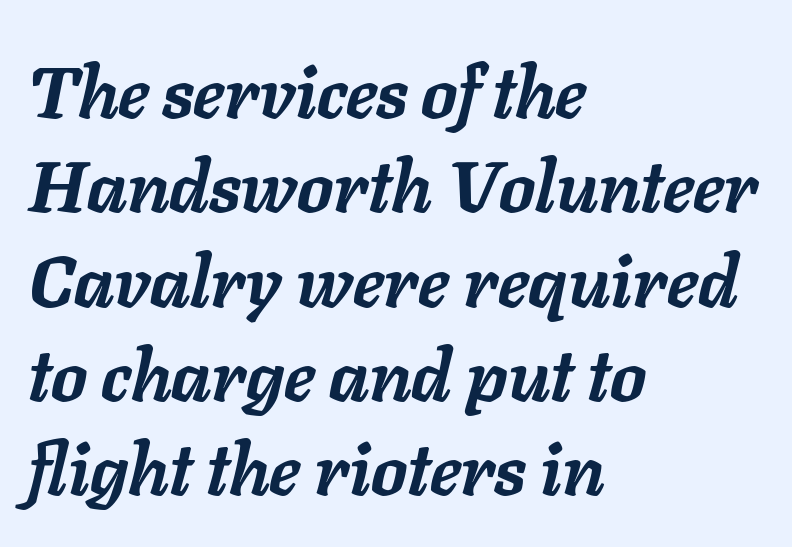
A bare baseline throughout the passage. Does the leading feel generous? No, just average. Stroke thickness is high; the sample reads as a true bold. The letters are slanted; this is an italic face. The passage shown is typed in a proportional face where columns would drift. The face used here is rendered with its standard letterfit.
